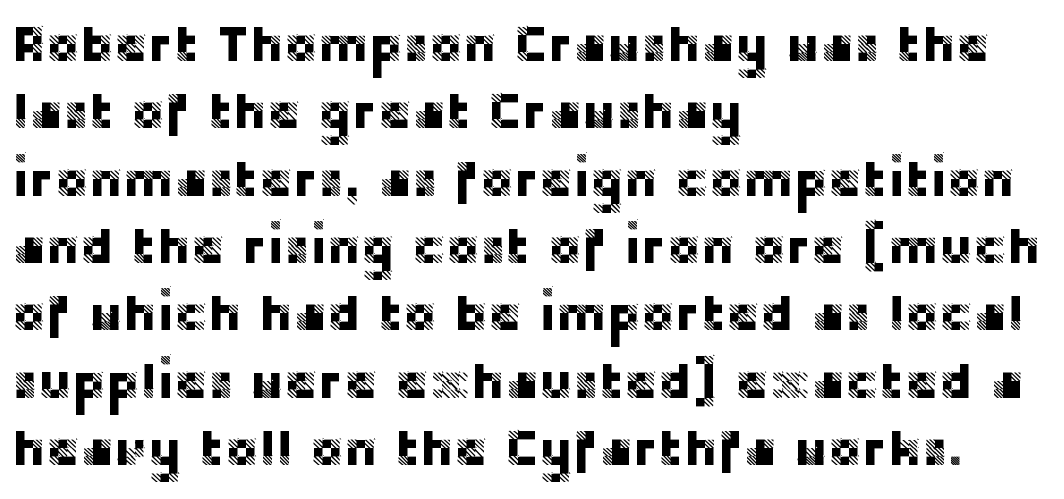
{"serif": "no", "italic": "no", "width": "normal", "stroke_contrast": "low", "x_height": "large", "monospaced": "no", "underline": "no", "align": "left", "line_spacing": "normal", "line_spacing_ratio": 1.32, "letter_spacing": "normal", "letter_spacing_em": 0.0, "glyph_px": 51}
